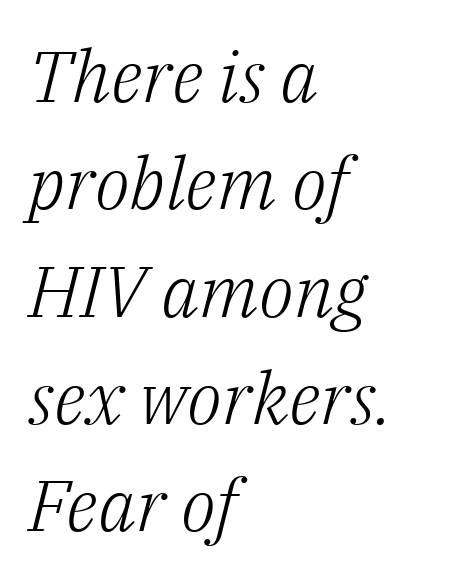
The designer went with a serif here, giving each stem small feet. The passage shown leans; its letterforms are oblique. The line texture is even and compact thanks to regular tracking. The lines are quadded left. The rendering uses natural spacing where letterforms have individual widths. Compared with a typical body face, this is equally light or lighter still.
